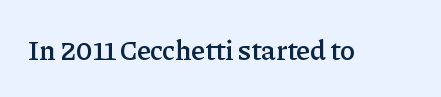
The image shows 28 px semibold serif type, upright; set normal letter spacing, not underlined; low stroke contrast and a medium x-height.
